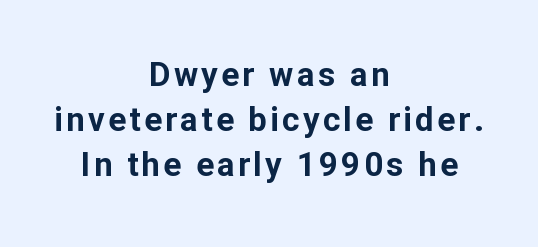
The image shows 33 px bold sans-serif type, upright; set centered, normal line spacing (1.37x), not underlined; low stroke contrast and a medium x-height.
